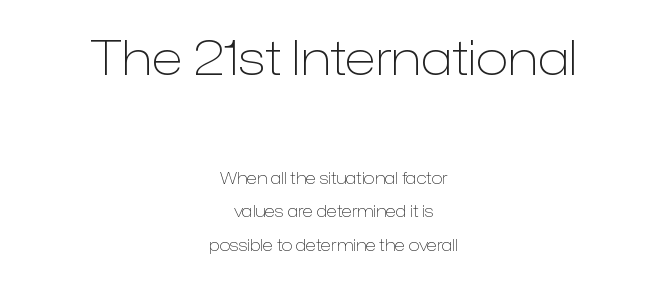
Q: Is the text bold? A: No.
Q: Is the text italic (slanted)? A: No, it is upright.
Q: Is the typeface a serif or a sans-serif typeface? A: Sans-serif.
Q: Is the text underlined? A: No.
Q: How is the paragraph aligned? A: Centered.
Q: Is the spacing between letters normal or unusually wide? A: Normal.
Q: Is the spacing between lines tight, normal or loose? A: Loose.
Q: Which block of text is set in a larger size, the first (top) or the second (bottom)? A: The first (top) one.
Q: Width (condensed, normal, or wide)? A: Normal.
Q: Stroke contrast? A: Low.
Q: x-height? A: Medium.
Q: Monospaced? A: No.
